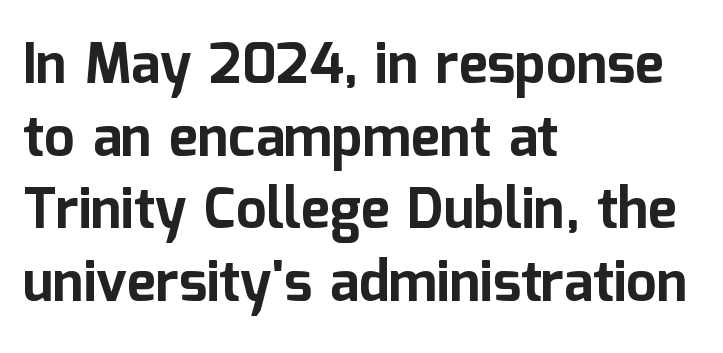
Rows of type keep a routine distance in the vertical direction. Its strokes are broad and dark, the hallmark of bold type. Note the varied advance widths — an 'i' is clearly narrower than an 'm'. Each word holds together tightly as a unit, with standard inter-letter gaps. Casual observation: everything's shoved over to the left. Grotesque or geometric, the face here clearly has no serifs.
